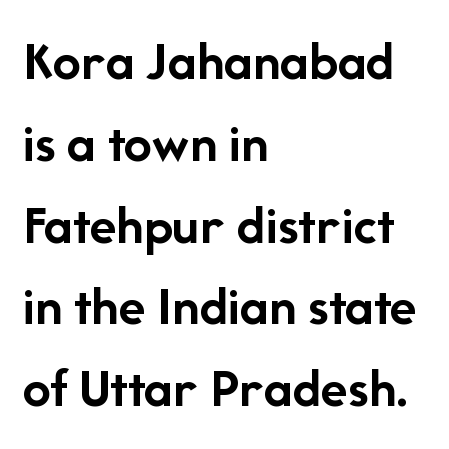
{"serif": "no", "italic": "no", "bold": "yes", "weight": "semibold", "width": "normal", "stroke_contrast": "low", "x_height": "medium", "monospaced": "no", "underline": "no", "align": "left", "line_spacing": "normal", "line_spacing_ratio": 1.46, "letter_spacing": "normal", "letter_spacing_em": 0.0, "glyph_px": 56}
